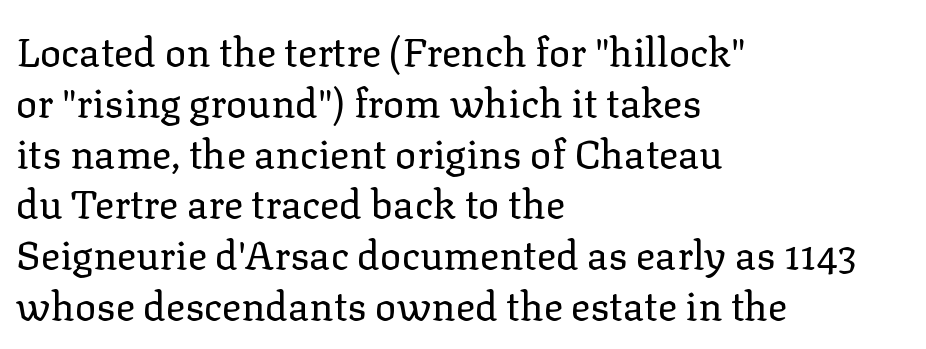
{"serif": "yes", "italic": "no", "bold": "no", "weight": "regular", "width": "normal", "stroke_contrast": "low", "x_height": "medium", "monospaced": "no", "underline": "no", "align": "left", "line_spacing": "normal", "line_spacing_ratio": 1.27, "letter_spacing": "normal", "letter_spacing_em": 0.0, "glyph_px": 40}
